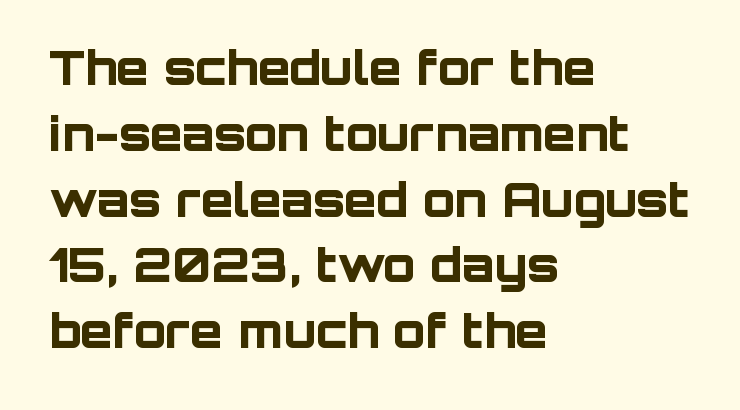
The image shows 47 px bold sans-serif type, upright; set left-aligned, normal line spacing (1.4x), normal letter spacing, not underlined; low stroke contrast and a large x-height.
